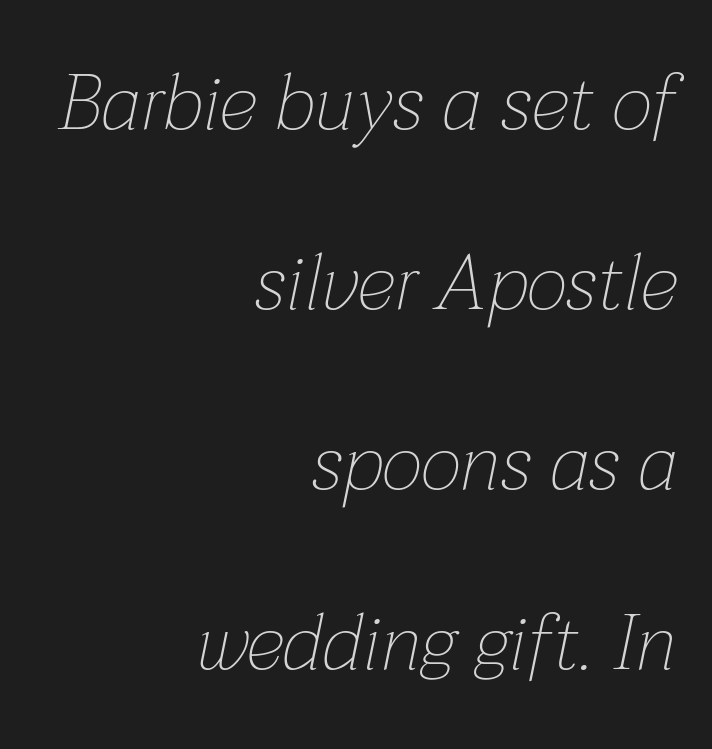
Q: Is the text bold? A: No.
Q: Is the text italic (slanted)? A: Yes, it leans right by about 12 degrees.
Q: Is the text underlined? A: No.
Q: How is the paragraph aligned? A: Right-aligned.
Q: Is the spacing between letters normal or unusually wide? A: Normal.
Q: Is the spacing between lines tight, normal or loose? A: Loose.
Q: Width (condensed, normal, or wide)? A: Normal.
Q: Stroke contrast? A: Low.
Q: x-height? A: Medium.
Q: Monospaced? A: No.
